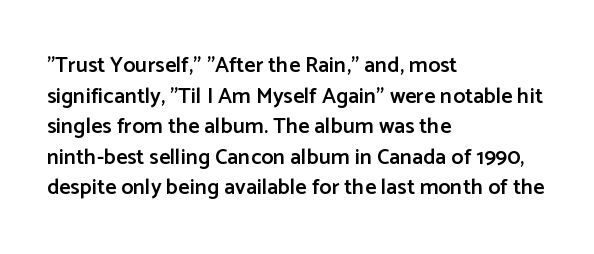
Q: Is the text bold? A: Semi-bold.
Q: Is the text italic (slanted)? A: No, it is upright.
Q: Is the text underlined? A: No.
Q: How is the paragraph aligned? A: Left-aligned.
Q: Is the spacing between letters normal or unusually wide? A: Normal.
Q: Is the spacing between lines tight, normal or loose? A: Normal.
